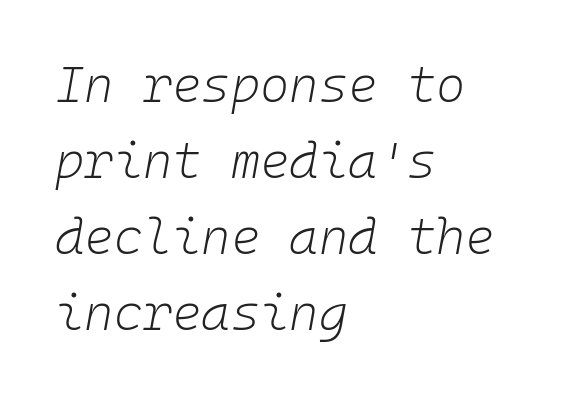
The image shows 50 px light type, italic (leaning right), monospaced; set left-aligned, normal line spacing (1.52x), normal letter spacing, not underlined; low stroke contrast and a medium x-height.
